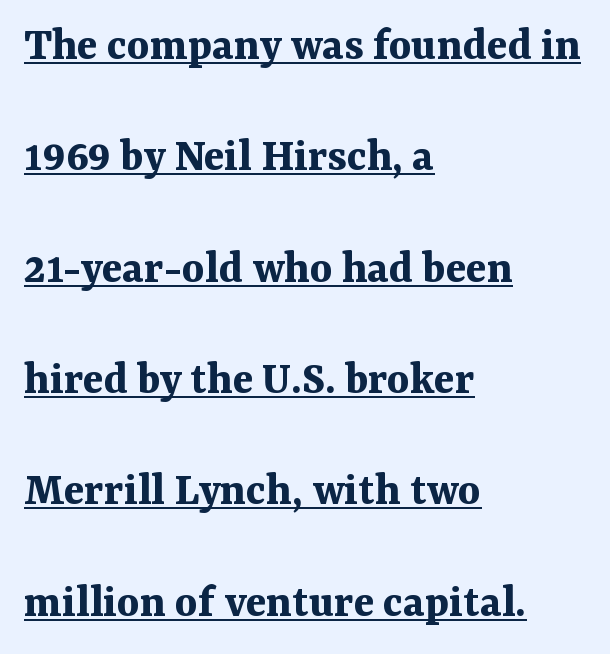
Q: Is the text bold? A: Yes.
Q: Is the text italic (slanted)? A: No, it is upright.
Q: Is the typeface a serif or a sans-serif typeface? A: Serif.
Q: Is the text underlined? A: Yes.
Q: How is the paragraph aligned? A: Left-aligned.
Q: Is the spacing between letters normal or unusually wide? A: Normal.
Q: Is the spacing between lines tight, normal or loose? A: Loose.
Q: Width (condensed, normal, or wide)? A: Normal.
Q: Stroke contrast? A: Medium.
Q: x-height? A: Medium.
Q: Monospaced? A: No.
